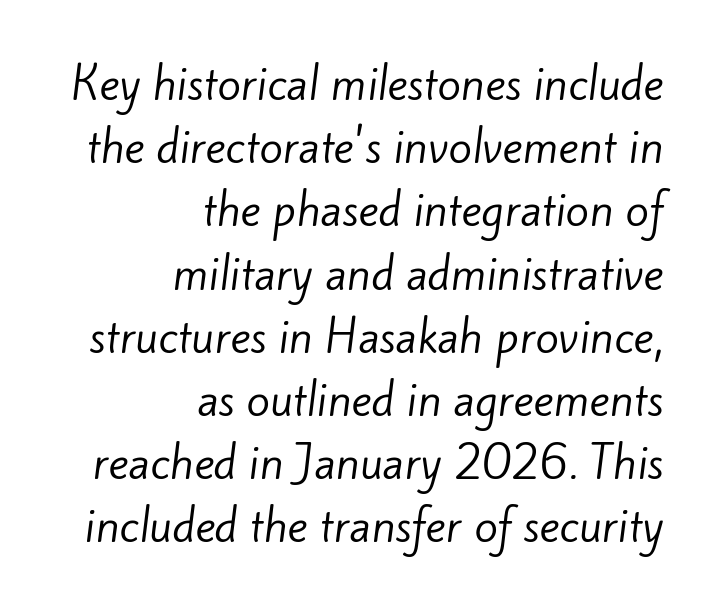
Q: Is the text bold? A: No.
Q: Is the typeface a serif or a sans-serif typeface? A: Sans-serif.
Q: Is the text underlined? A: No.
Q: How is the paragraph aligned? A: Right-aligned.
Q: Is the spacing between letters normal or unusually wide? A: Normal.
Q: Is the spacing between lines tight, normal or loose? A: Normal.
Q: Width (condensed, normal, or wide)? A: Normal.
Q: Stroke contrast? A: Low.
Q: x-height? A: Small.
Q: Monospaced? A: No.
